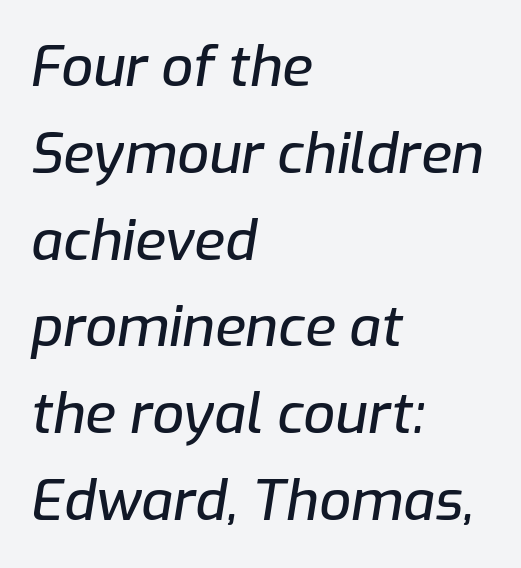
Q: Is the text italic (slanted)? A: Yes, it leans right by about 9 degrees.
Q: Is the text underlined? A: No.
Q: How is the paragraph aligned? A: Left-aligned.
Q: Is the spacing between letters normal or unusually wide? A: Normal.
Q: Is the spacing between lines tight, normal or loose? A: Normal.
Q: Width (condensed, normal, or wide)? A: Normal.
Q: Stroke contrast? A: Low.
Q: x-height? A: Medium.
Q: Monospaced? A: No.
